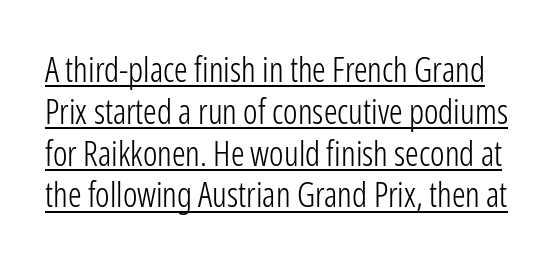
Stem width sits at or under what a default text font uses. This sample uses plain, unmodified letter spacing. This rendering features underlined lettering. Spacing verdict: proportional, widths tailored to each character. Regarding serifs, this sample does without them. This is the regular roman posture of the typeface.
